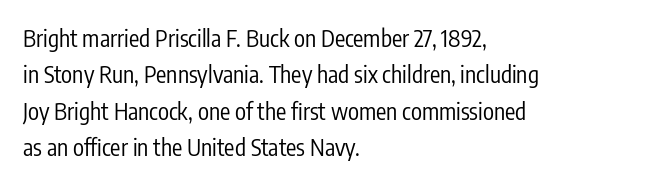
{"italic": "no", "bold": "no", "underline": "no", "align": "left", "line_spacing": "normal", "line_spacing_ratio": 1.58, "letter_spacing": "normal", "letter_spacing_em": 0.0, "glyph_px": 23}
